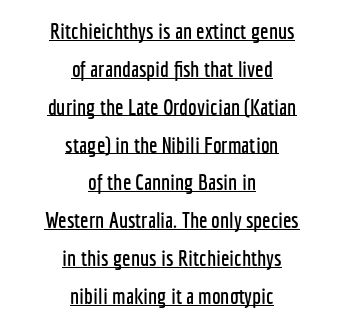
Each line is balanced around a shared central axis. Somebody hit Ctrl+U on this one — the words are underlined. The letterforms sit shoulder to shoulder at normal distance. This is roman type, the default non-slanted kind.
